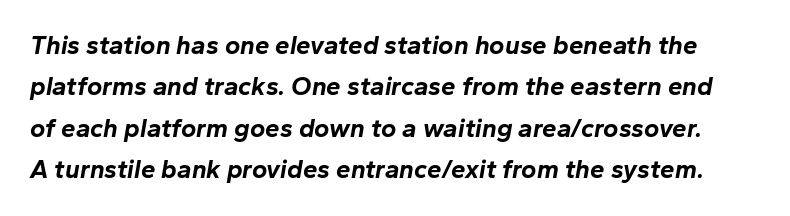
A clean baseline with only descenders dipping below it. Default kerning and tracking; the words read as compact shapes. A dark, heavy texture on the line: the type is bold. The leading is moderate, giving the passage an even texture. If you drew a line through each stem, it would be angled.
